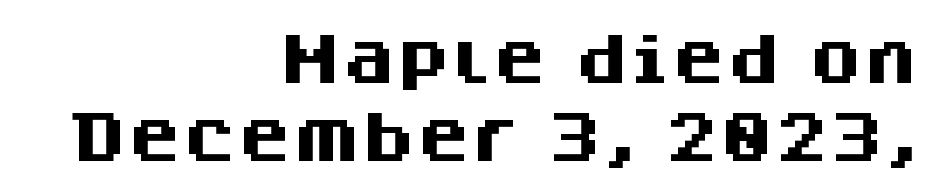
{"serif": "no", "italic": "no", "bold": "yes", "weight": "heavy", "width": "normal", "stroke_contrast": "medium", "x_height": "large", "monospaced": "no", "underline": "no", "align": "right", "line_spacing": "normal", "line_spacing_ratio": 1.42, "letter_spacing": "normal", "letter_spacing_em": 0.0, "glyph_px": 55}
